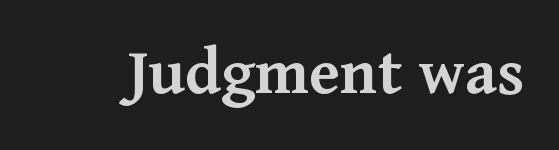
{"serif": "yes", "italic": "no", "bold": "semi", "weight": "semibold", "width": "normal", "stroke_contrast": "medium", "x_height": "medium", "monospaced": "no", "underline": "no", "letter_spacing": "normal", "letter_spacing_em": 0.0, "glyph_px": 70}
